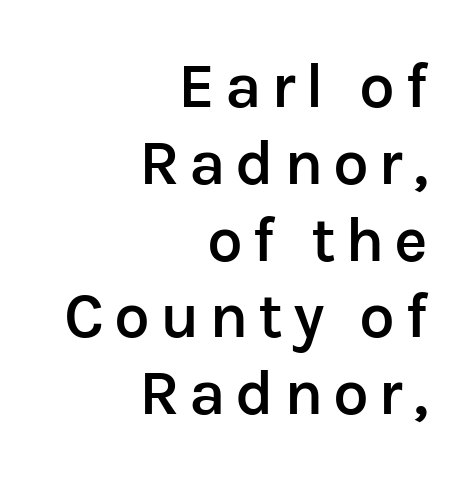
The image shows 64 px semibold sans-serif type, upright; set right-aligned, line spacing 1.2x, not underlined; low stroke contrast and a medium x-height.
